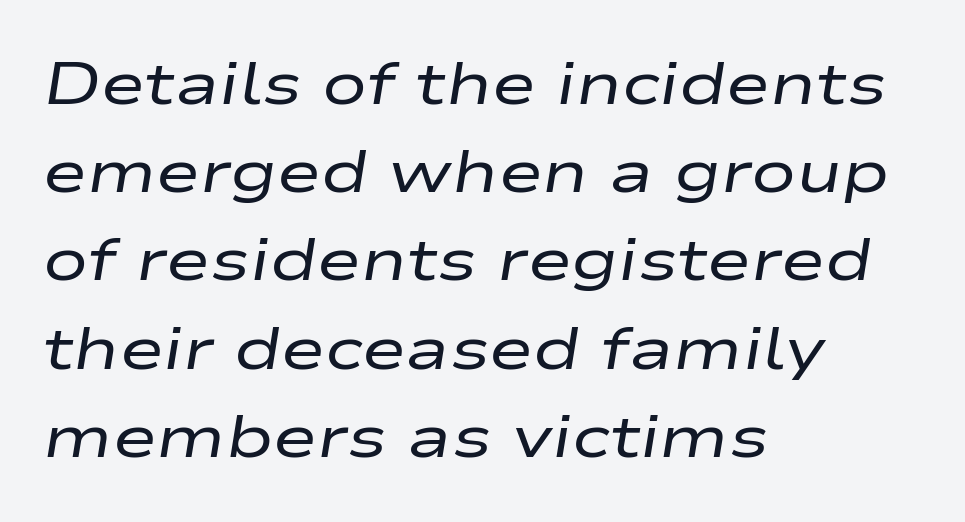
Q: Is the text bold? A: No.
Q: Is the text italic (slanted)? A: Yes, it leans right by about 9 degrees.
Q: Is the text underlined? A: No.
Q: How is the paragraph aligned? A: Left-aligned.
Q: Is the spacing between letters normal or unusually wide? A: Normal.
Q: Is the spacing between lines tight, normal or loose? A: Normal.
Q: Width (condensed, normal, or wide)? A: Wide.
Q: Stroke contrast? A: Low.
Q: x-height? A: Medium.
Q: Monospaced? A: No.
